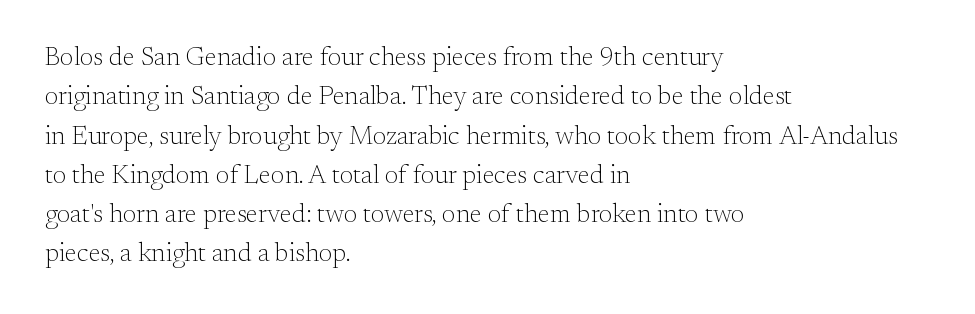
{"italic": "no", "bold": "no", "underline": "no", "align": "left", "line_spacing": "normal", "line_spacing_ratio": 1.51, "letter_spacing": "normal", "letter_spacing_em": 0.0, "glyph_px": 26}
